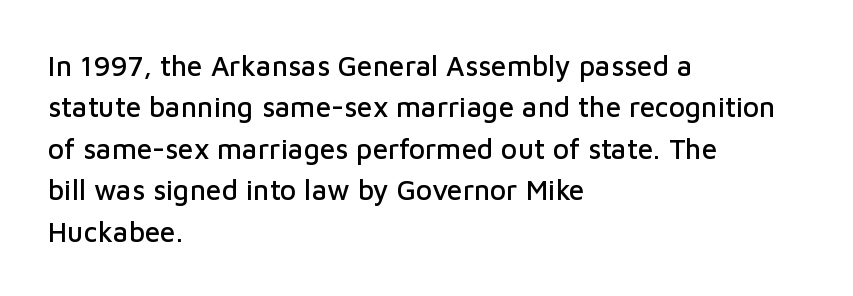
Q: Is the text italic (slanted)? A: No, it is upright.
Q: Is the typeface a serif or a sans-serif typeface? A: Sans-serif.
Q: Is the text underlined? A: No.
Q: How is the paragraph aligned? A: Left-aligned.
Q: Is the spacing between letters normal or unusually wide? A: Normal.
Q: Is the spacing between lines tight, normal or loose? A: Normal.
Q: Width (condensed, normal, or wide)? A: Normal.
Q: Stroke contrast? A: Low.
Q: x-height? A: Medium.
Q: Monospaced? A: No.
